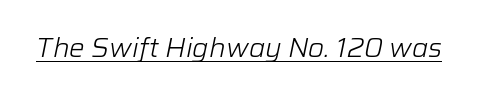
The image shows 26 px text type, italic (leaning right); set normal letter spacing, underlined.
